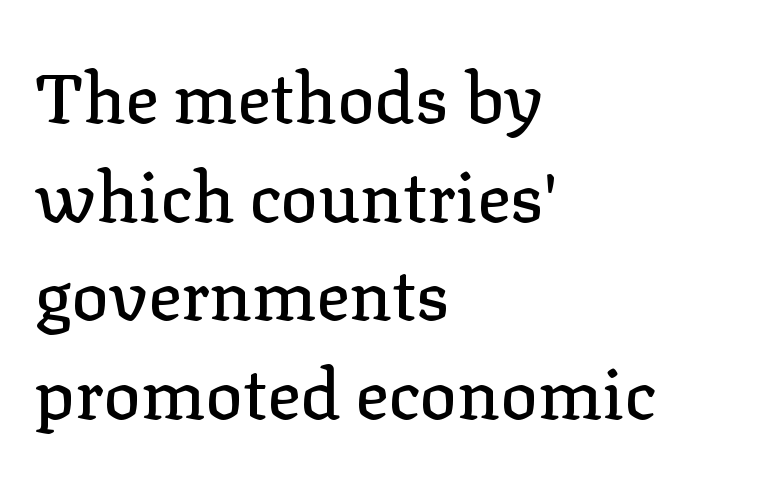
{"serif": "yes", "italic": "no", "width": "normal", "stroke_contrast": "low", "x_height": "medium", "monospaced": "no", "underline": "no", "align": "left", "line_spacing": "normal", "line_spacing_ratio": 1.41, "letter_spacing": "normal", "letter_spacing_em": 0.0, "glyph_px": 70}
